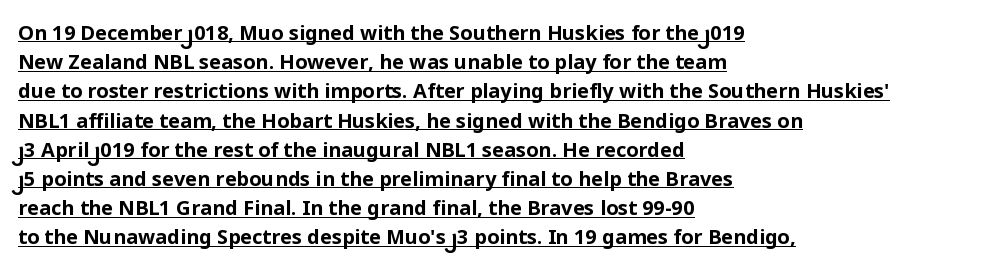
Q: Is the text bold? A: Yes.
Q: Is the text italic (slanted)? A: No, it is upright.
Q: Is the text underlined? A: Yes.
Q: How is the paragraph aligned? A: Left-aligned.
Q: Is the spacing between letters normal or unusually wide? A: Normal.
Q: Is the spacing between lines tight, normal or loose? A: Normal.
